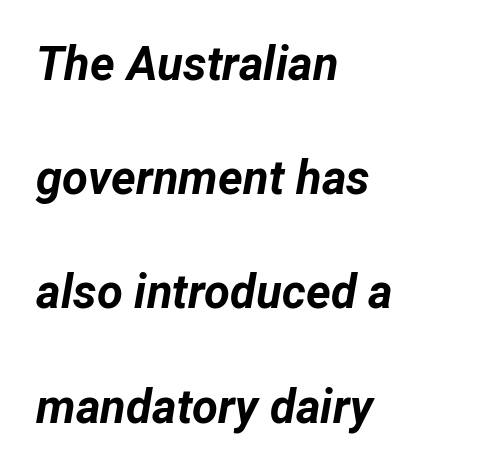
The image shows 47 px bold type, italic (leaning right); set left-aligned, loose line spacing (2.43x), normal letter spacing, not underlined; low stroke contrast and a medium x-height.
